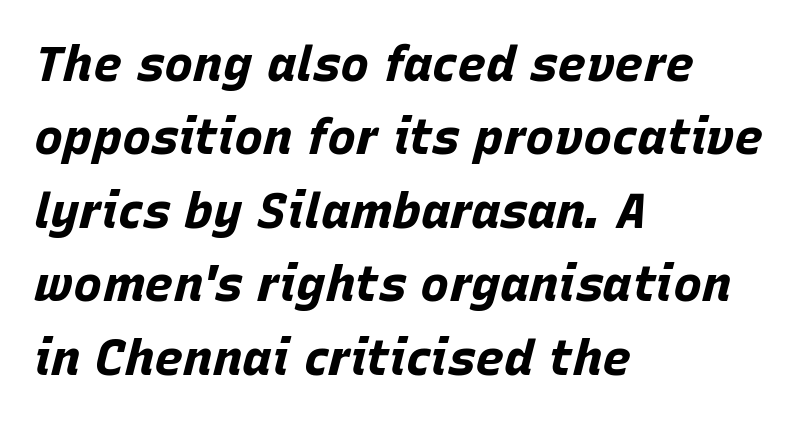
The image shows 49 px bold type, italic (leaning right); set left-aligned, normal line spacing (1.5x), normal letter spacing, not underlined; low stroke contrast and a large x-height.
